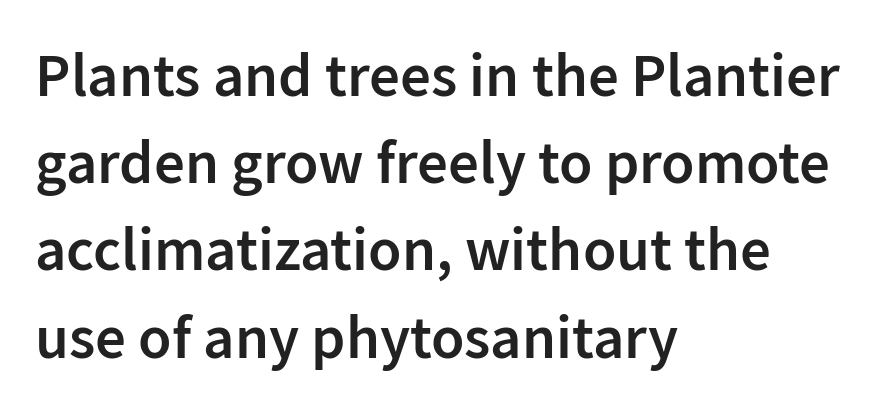
The image shows 61 px semibold sans-serif type, upright; set left-aligned, normal line spacing (1.43x), normal letter spacing, not underlined; low stroke contrast and a medium x-height.
